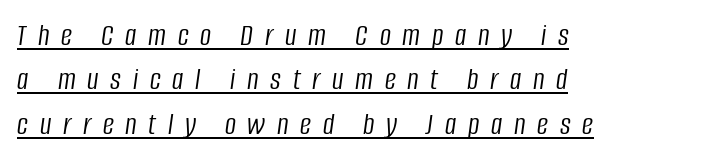
The image shows 31 px light, condensed type, italic (leaning right); set left-aligned, normal line spacing (1.43x), unusually wide letter spacing (+0.38 em), underlined; low stroke contrast and a large x-height.
